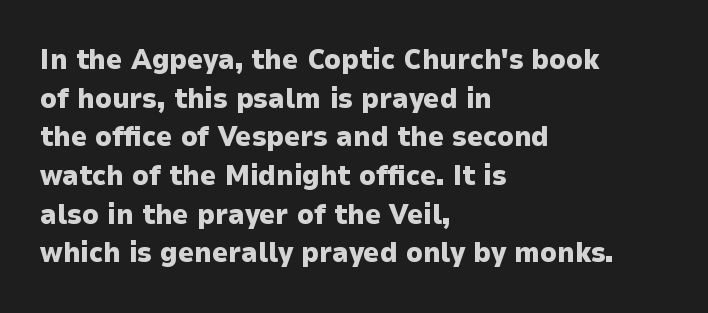
The image shows 28 px heavy sans-serif type, upright; set left-aligned, normal line spacing (1.38x), normal letter spacing, not underlined; low stroke contrast and a medium x-height.
